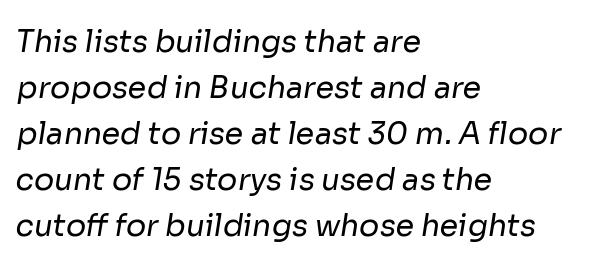
Quick note: underline off. Varying glyph widths throughout — classic text-font behaviour. Regarding leading, the lines here are spaced in the standard way. Stem width sits at or under what a default text font uses. No extra tracking has been applied to these lines. Font category for this specimen: sans-serif.
